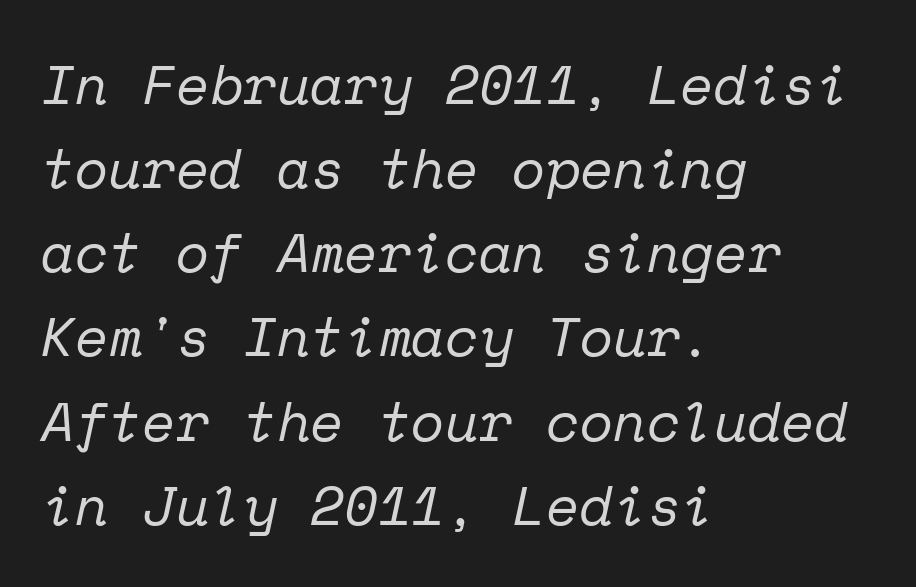
{"serif": "yes", "italic": "yes", "lean": "right", "slant_degrees": 12, "bold": "no", "weight": "regular", "width": "normal", "stroke_contrast": "low", "x_height": "medium", "monospaced": "yes", "underline": "no", "align": "left", "line_spacing": "normal", "line_spacing_ratio": 1.53, "letter_spacing": "normal", "letter_spacing_em": 0.0, "glyph_px": 55}
